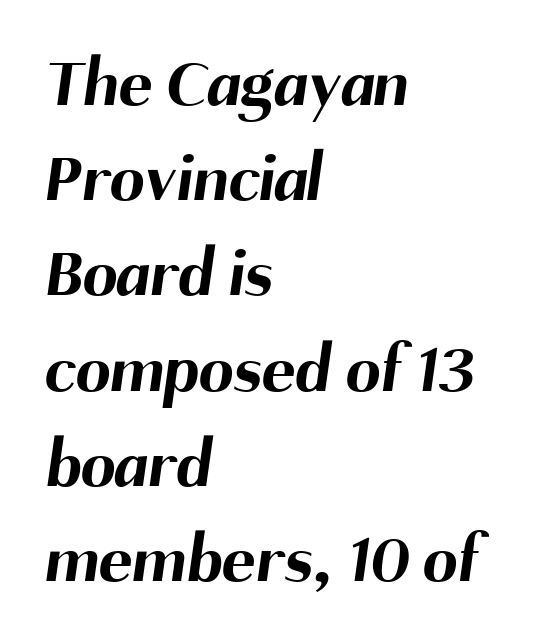
{"serif": "no", "bold": "yes", "weight": "bold", "width": "normal", "stroke_contrast": "medium", "x_height": "medium", "monospaced": "no", "underline": "no", "align": "left", "line_spacing": "normal", "line_spacing_ratio": 1.36, "letter_spacing": "normal", "letter_spacing_em": 0.0, "glyph_px": 70}
